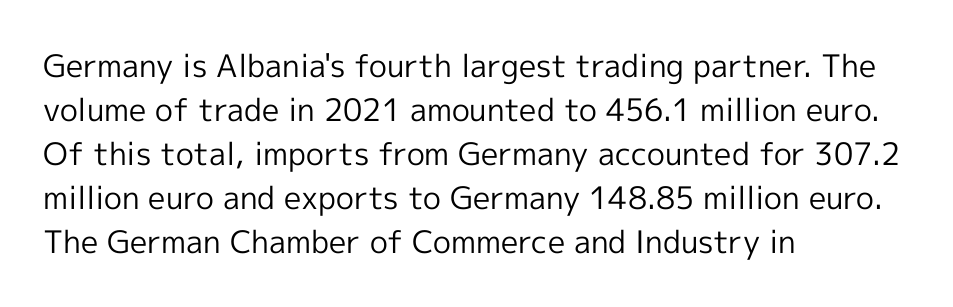
The image shows 31 px regular-weight sans-serif type, upright; set left-aligned, normal line spacing (1.42x), normal letter spacing, not underlined; a medium x-height.
